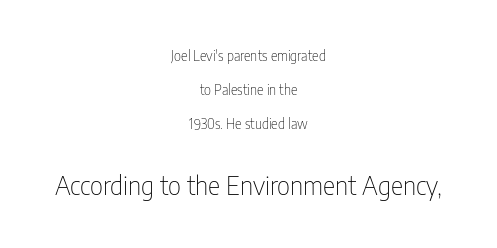
The image shows 26 px text type, upright; set centered, loose line spacing (2.42x), normal letter spacing, not underlined; the second (bottom) block is 1.86x larger.
